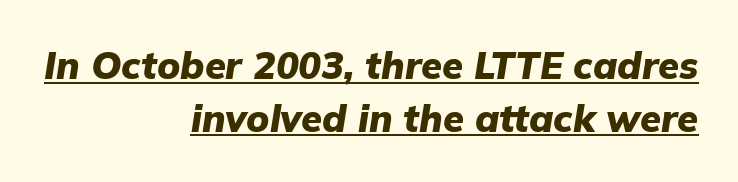
{"italic": "yes", "lean": "right", "slant_degrees": 9, "bold": "yes", "weight": "heavy", "width": "normal", "stroke_contrast": "low", "x_height": "medium", "monospaced": "no", "underline": "yes", "align": "right", "line_spacing": "normal", "line_spacing_ratio": 1.39, "letter_spacing": "normal", "letter_spacing_em": 0.0, "glyph_px": 38}
